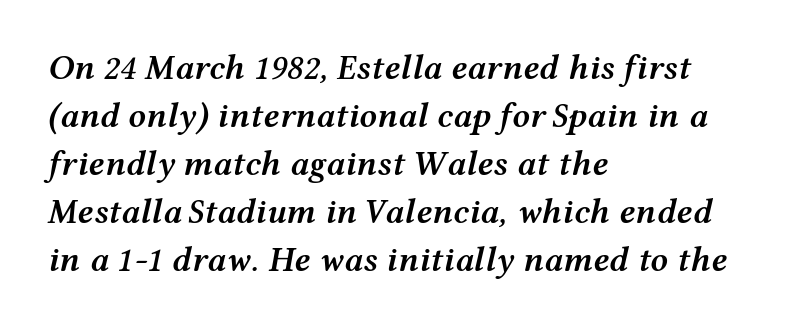
{"italic": "yes", "lean": "right", "slant_degrees": 12, "bold": "semi", "weight": "semibold", "width": "wide", "stroke_contrast": "medium", "x_height": "medium", "monospaced": "no", "underline": "no", "align": "left", "line_spacing": "normal", "line_spacing_ratio": 1.37, "letter_spacing": "normal", "letter_spacing_em": 0.0, "glyph_px": 35}
